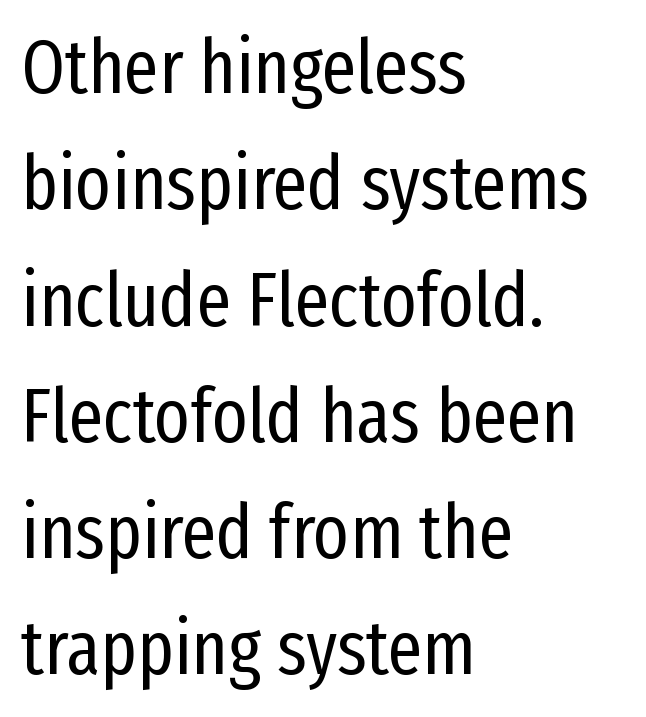
The image shows 76 px regular-weight, condensed sans-serif type, upright; set left-aligned, normal line spacing (1.53x), normal letter spacing, not underlined; low stroke contrast and a medium x-height.
